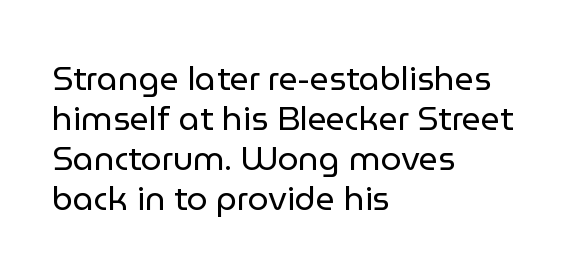
The face used here is proportionally spaced, like ordinary book or web type. The tracking reads as untouched default to a designer's eye. Style check: upright. The lines are quadded left.
